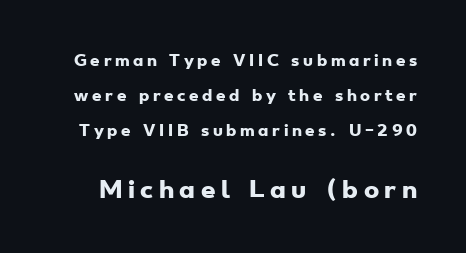
{"bold": "yes", "underline": "no", "line_spacing": "loose", "line_spacing_ratio": 2.34, "letter_spacing": "wide", "letter_spacing_em": 0.24, "larger_block": "second", "size_ratio": 1.53, "glyph_px": 23}
